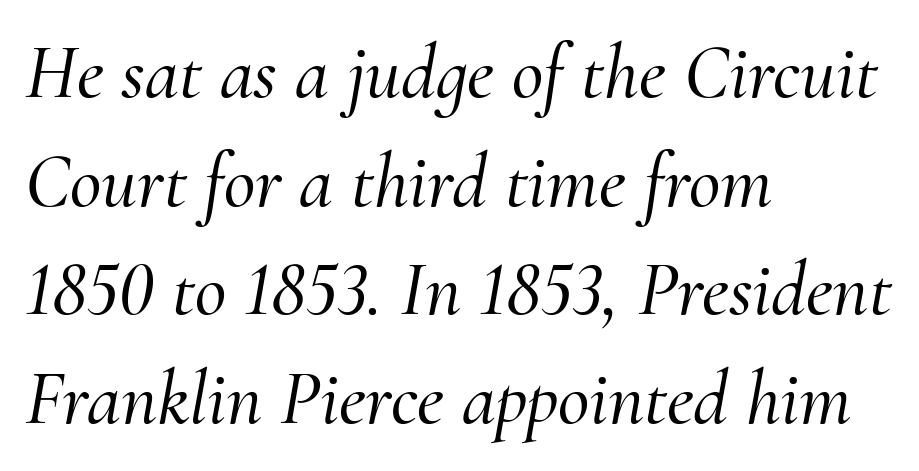
{"serif": "yes", "italic": "yes", "lean": "right", "slant_degrees": 10, "width": "normal", "stroke_contrast": "medium", "x_height": "small", "monospaced": "no", "underline": "no", "align": "left", "line_spacing": "normal", "line_spacing_ratio": 1.41, "letter_spacing": "normal", "letter_spacing_em": 0.0, "glyph_px": 77}
